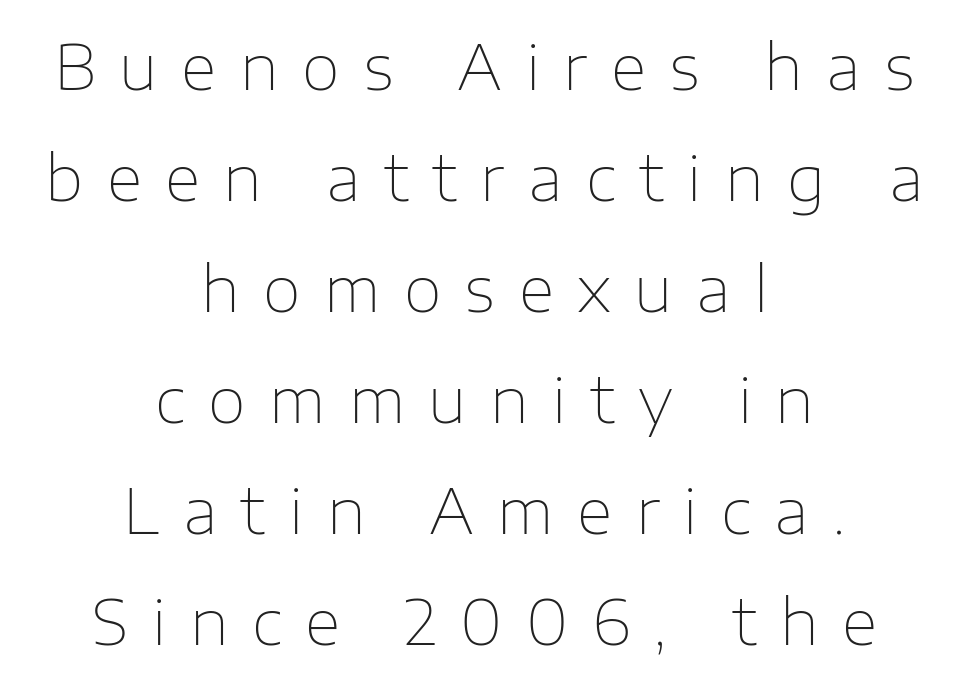
Q: Is the text bold? A: No.
Q: Is the text italic (slanted)? A: No, it is upright.
Q: Is the typeface a serif or a sans-serif typeface? A: Sans-serif.
Q: Is the text underlined? A: No.
Q: How is the paragraph aligned? A: Centered.
Q: Is the spacing between letters normal or unusually wide? A: Unusually wide.
Q: Width (condensed, normal, or wide)? A: Normal.
Q: Stroke contrast? A: Low.
Q: x-height? A: Medium.
Q: Monospaced? A: No.
